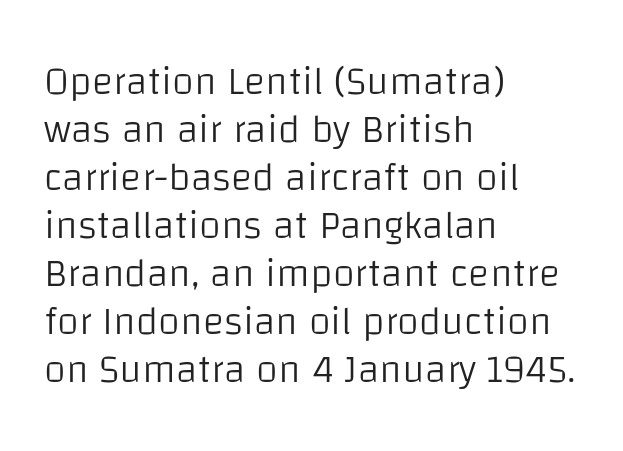
{"serif": "no", "italic": "no", "bold": "no", "weight": "light", "width": "normal", "stroke_contrast": "low", "x_height": "large", "monospaced": "no", "underline": "no", "align": "left", "line_spacing_ratio": 1.2, "letter_spacing": "normal", "letter_spacing_em": 0.0, "glyph_px": 40}
